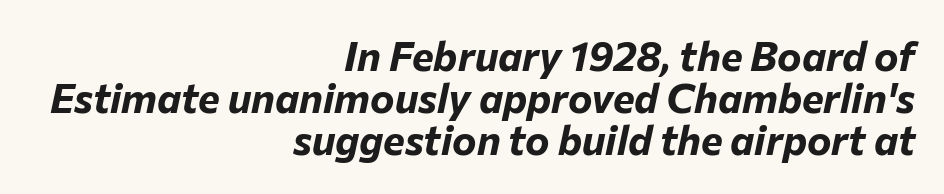
The image shows 41 px bold type, italic (leaning right); set right-aligned, tight line spacing (1.03x), normal letter spacing, not underlined; low stroke contrast and a medium x-height.
